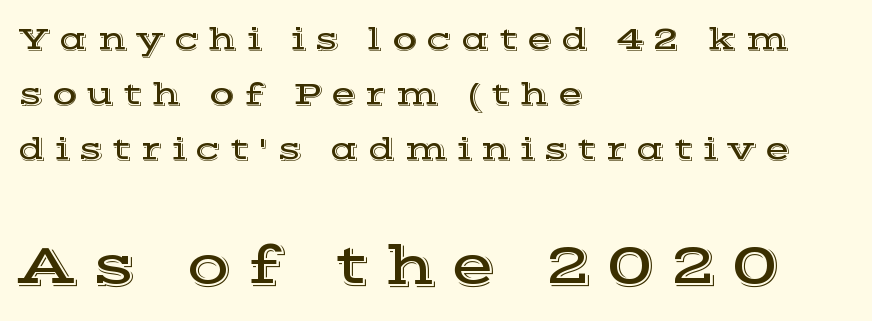
Q: Is the text italic (slanted)? A: No, it is upright.
Q: Is the typeface a serif or a sans-serif typeface? A: Serif.
Q: Is the text underlined? A: No.
Q: How is the paragraph aligned? A: Left-aligned.
Q: Is the spacing between letters normal or unusually wide? A: Unusually wide.
Q: Is the spacing between lines tight, normal or loose? A: Normal.
Q: Which block of text is set in a larger size, the first (top) or the second (bottom)? A: The second (bottom) one.
Q: Width (condensed, normal, or wide)? A: Wide.
Q: x-height? A: Medium.
Q: Monospaced? A: No.
